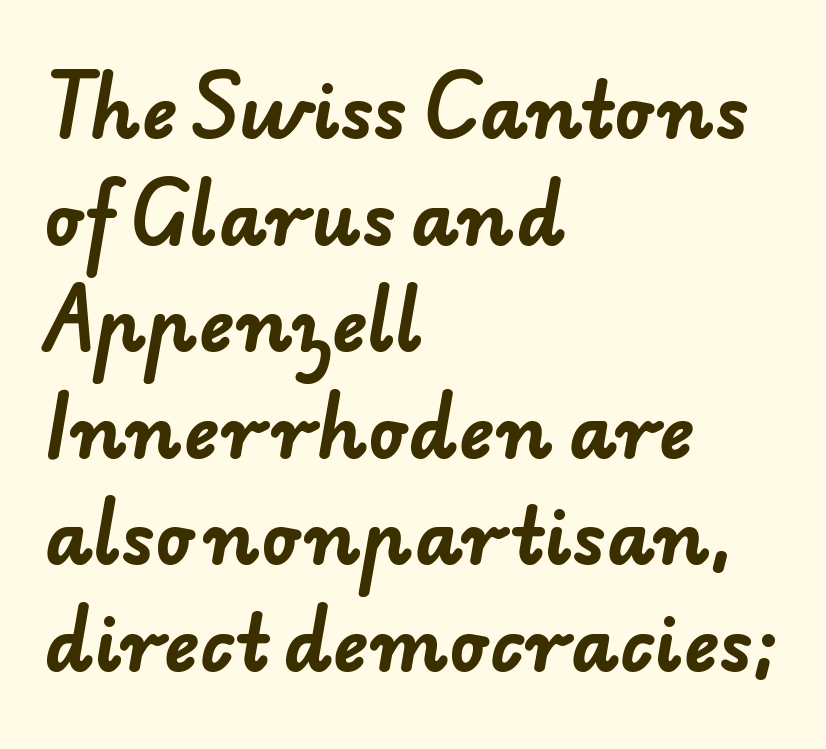
The string is rendered with underlining switched off. The letterforms sit shoulder to shoulder at normal distance. Bold? Absolutely — the strokes are thick and heavy. If you drew a ruler down the left edge, every line would touch it.
